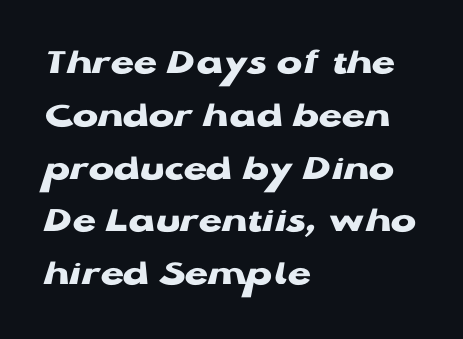
The image shows 38 px heavy, wide sans-serif type, upright; set left-aligned, normal line spacing (1.39x), normal letter spacing, not underlined; low stroke contrast and a medium x-height.
